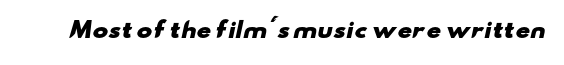
Q: Is the text bold? A: Yes.
Q: Is the text underlined? A: No.
Q: Is the spacing between letters normal or unusually wide? A: Normal.
